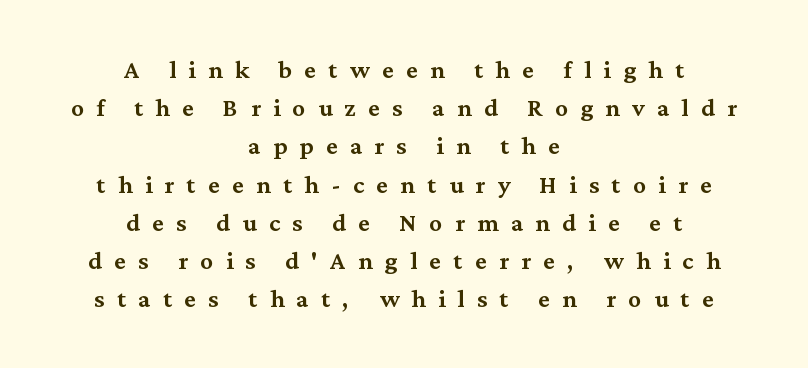
Evenly set lines give the paragraph a standard silhouette. How are the letters spaced? Widely, with obvious added tracking. The string is rendered with underlining switched off. A fair bit of extra ink — the face is semibold, not bold. The typesetter chose a symmetrical, centered arrangement here.
